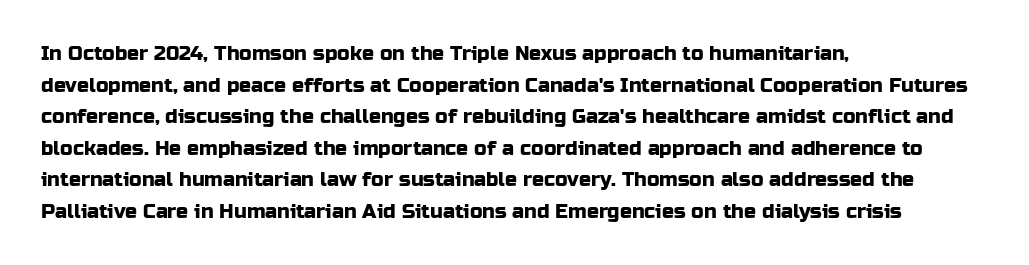
The baseline area is clear. The letterforms sit shoulder to shoulder at normal distance. Each line starts at the same left margin while the right side varies. You can tell it's not italic because the verticals are truly vertical.
